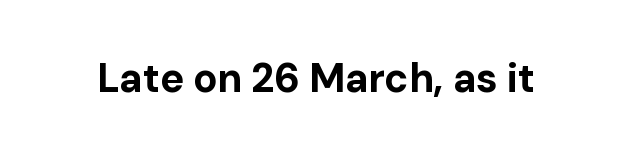
The type is set solid horizontally, with unmodified tracking. Descenders are the only things crossing below the line. Every letter is thick-stroked: bold, no question. Each letter keeps its own natural width here, so spacing adapts to shape.
